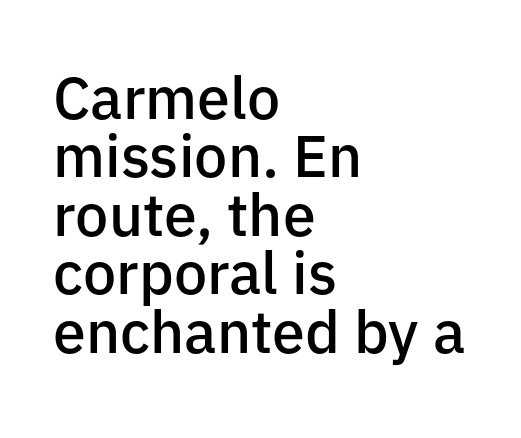
{"serif": "no", "italic": "no", "bold": "semi", "weight": "semibold", "width": "normal", "stroke_contrast": "low", "x_height": "medium", "monospaced": "no", "underline": "no", "align": "left", "line_spacing": "tight", "line_spacing_ratio": 0.99, "letter_spacing": "normal", "letter_spacing_em": 0.0, "glyph_px": 59}
